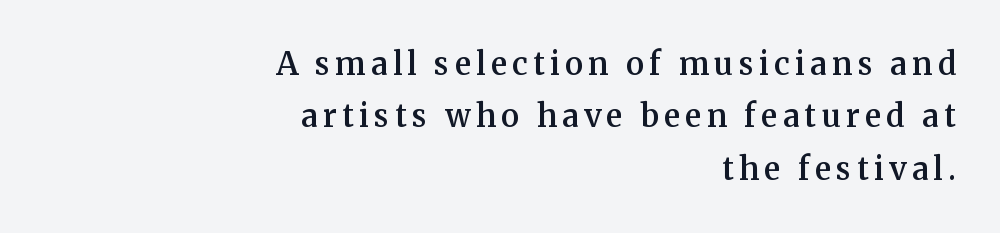
The axis of the letterforms is exactly vertical. Regular leading. Only glyphs here, with clear space below each row. A serif font was chosen for this passage. The passage shown is typed in a proportional face where columns would drift.
